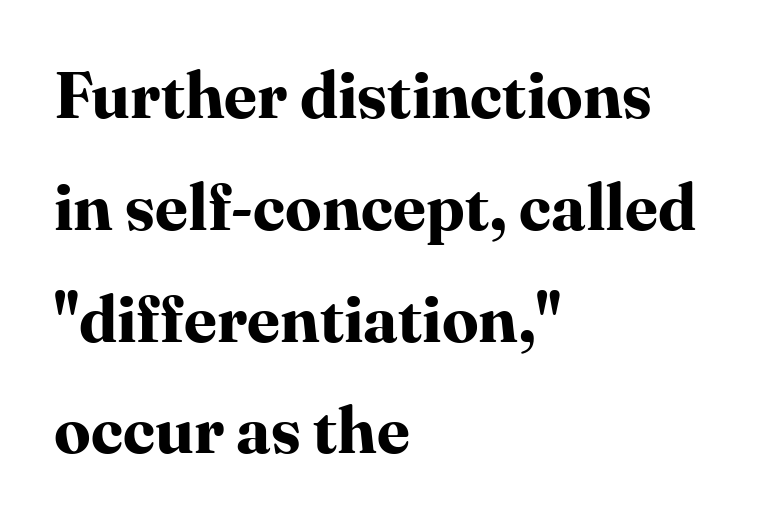
Characters remain perfectly vertical along every line. These lines are rendered in a variable-pitch font. Left-aligned paragraph, ragged on the right. Words appear dense and cohesive because spacing is normal. Lines of text with bare space underneath.
